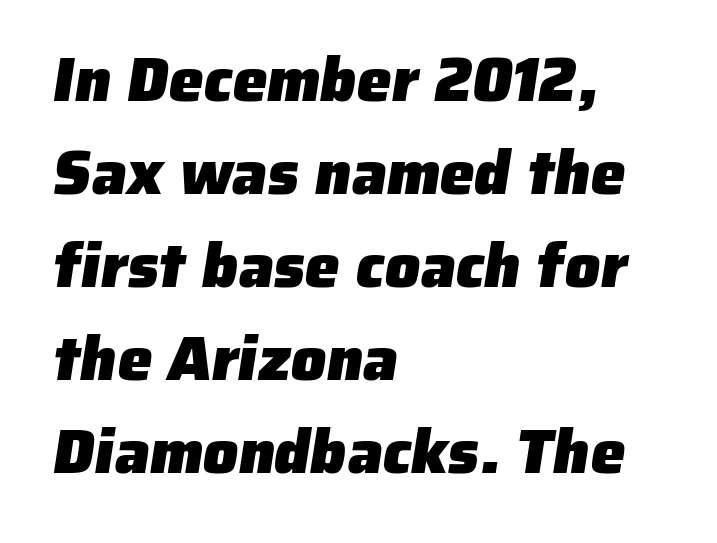
How are the letters spaced? Ordinarily, with no added tracking. A typesetter would call this proportional, since set widths differ per character. The text was rendered using a sans face with plain stroke endings. The rendering uses a bold face; every stroke is thick and dark. Beneath every word, the page is bare.
